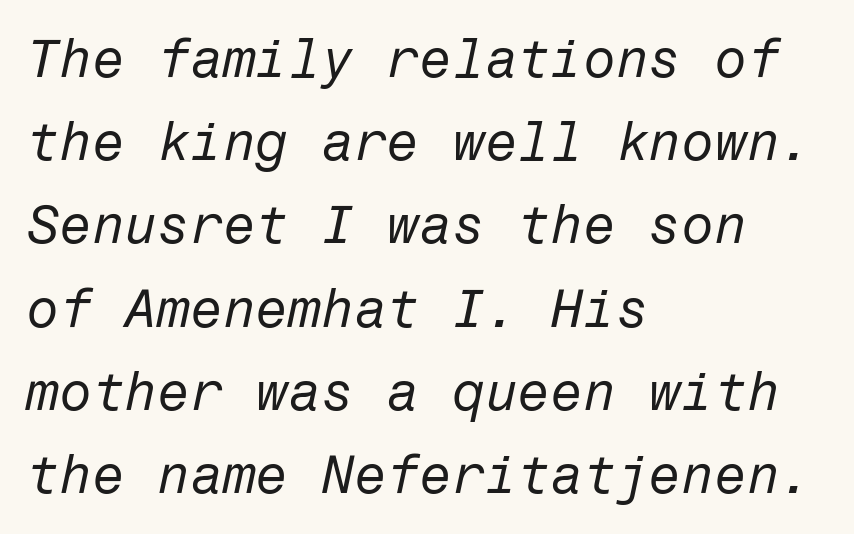
The letterforms sit at book weight or below. Is the letter spacing exaggerated? No — it looks like the ordinary default. Does the copy run flush right? No — it runs flush left. There's an unmistakable incline to the writing here. Underline: absent. Reading down the column, the eye jumps a familiar distance to each next line.
